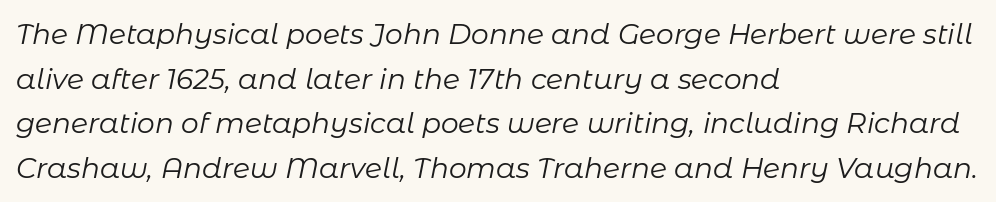
The paragraph shown leans on its left margin. The line-height multiplier appears to be the usual default. A bare baseline throughout the passage. Note the varied advance widths — an 'i' is clearly narrower than an 'm'. Style check: oblique. The weight would be labelled regular, book, light, or lighter still.
